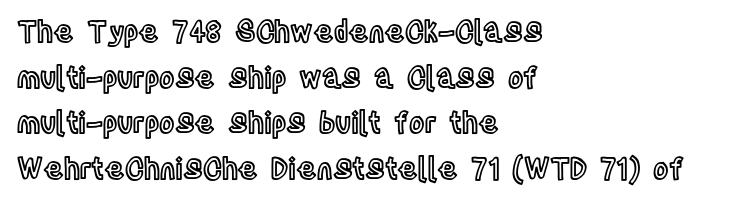
{"italic": "no", "width": "condensed", "x_height": "large", "monospaced": "no", "underline": "no", "align": "left", "line_spacing": "normal", "line_spacing_ratio": 1.57, "letter_spacing": "normal", "letter_spacing_em": 0.0, "glyph_px": 29}
